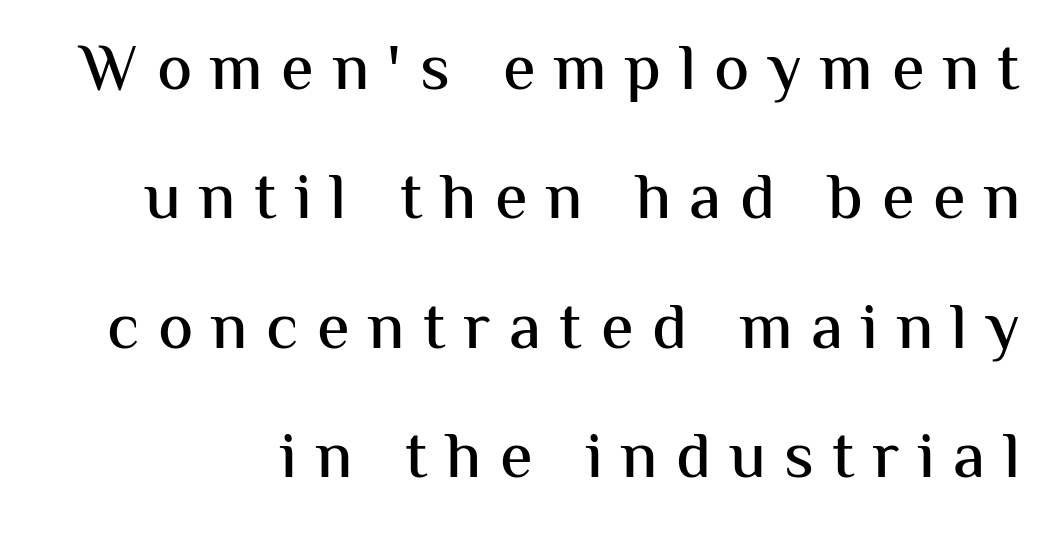
{"serif": "no", "italic": "no", "width": "normal", "stroke_contrast": "medium", "x_height": "medium", "monospaced": "no", "underline": "no", "line_spacing": "loose", "line_spacing_ratio": 1.96, "letter_spacing": "wide", "letter_spacing_em": 0.28, "glyph_px": 66}
